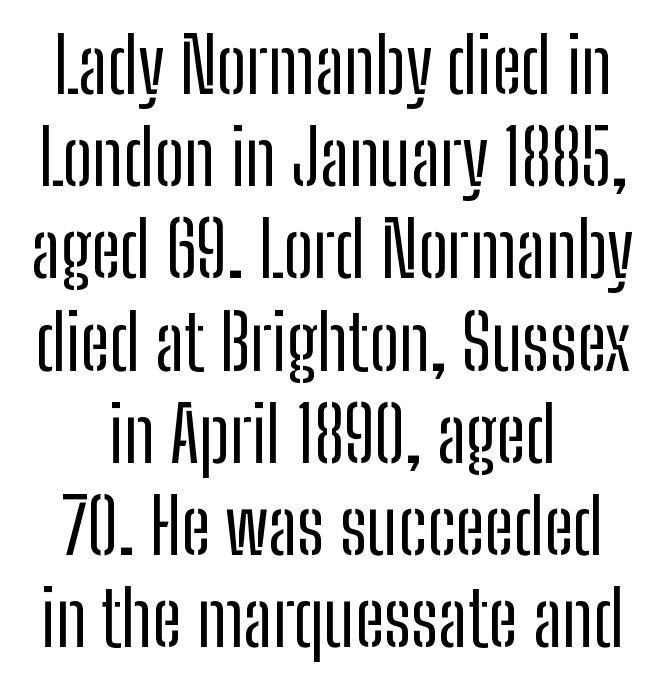
Q: Is the text bold? A: No.
Q: Is the text italic (slanted)? A: No, it is upright.
Q: Is the typeface a serif or a sans-serif typeface? A: Sans-serif.
Q: Is the text underlined? A: No.
Q: How is the paragraph aligned? A: Centered.
Q: Is the spacing between letters normal or unusually wide? A: Normal.
Q: Width (condensed, normal, or wide)? A: Condensed.
Q: Stroke contrast? A: Low.
Q: x-height? A: Medium.
Q: Monospaced? A: No.
